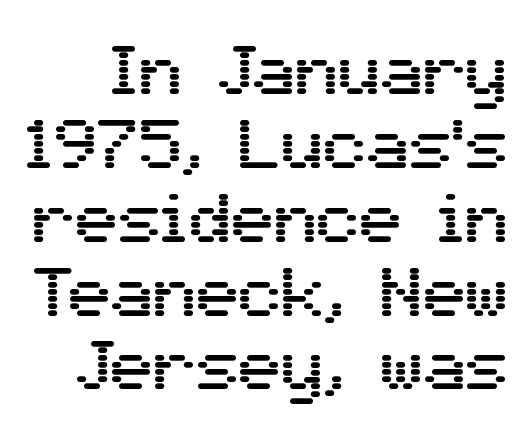
{"serif": "no", "italic": "no", "width": "normal", "stroke_contrast": "medium", "x_height": "medium", "monospaced": "no", "underline": "no", "line_spacing": "tight", "line_spacing_ratio": 1.04, "letter_spacing": "normal", "letter_spacing_em": 0.0, "glyph_px": 71}
